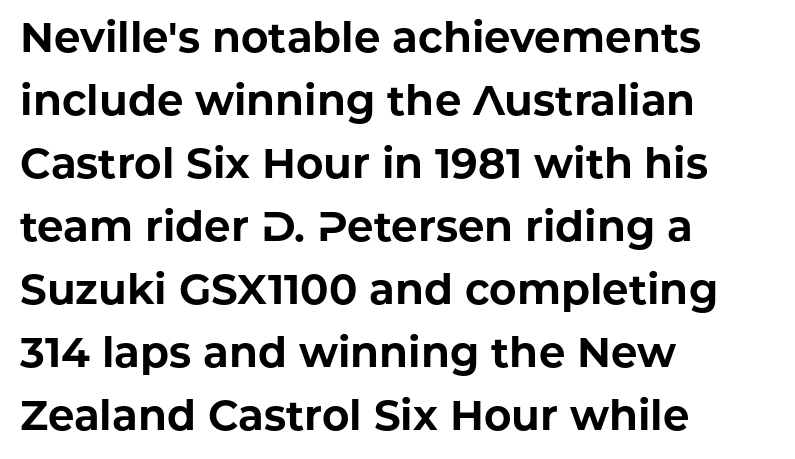
The font family rendered here belongs to the sans-serif group. Honestly, the row spacing looks completely unremarkable. The specimen reads as upright at a glance. Heavy, bold letterforms. A typesetter would call this zero additional tracking.
